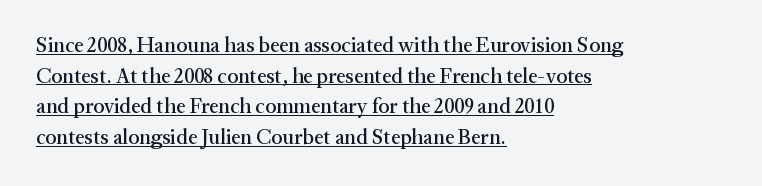
The image shows 21 px text type, upright; set left-aligned, normal line spacing (1.46x), normal letter spacing, underlined.
